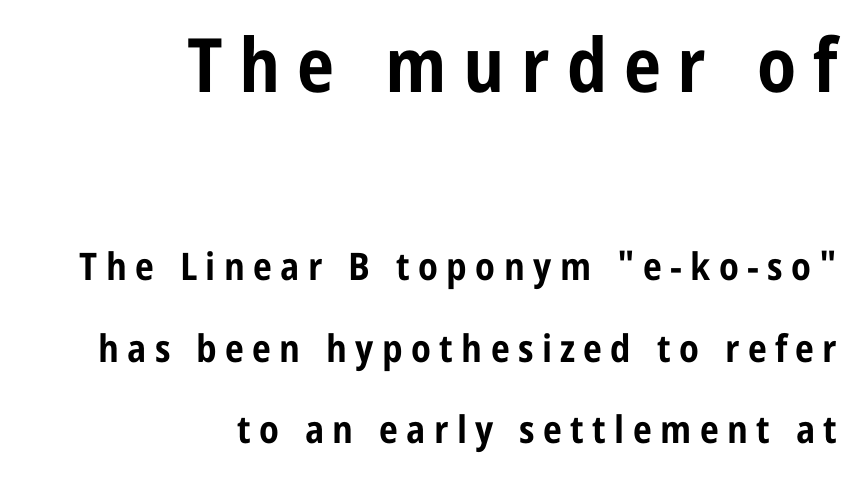
The image shows 75 px bold, condensed sans-serif type, upright; set right-aligned, loose line spacing (2.14x), unusually wide letter spacing (+0.22 em), not underlined; the first (top) block is 1.97x larger; low stroke contrast and a medium x-height.
